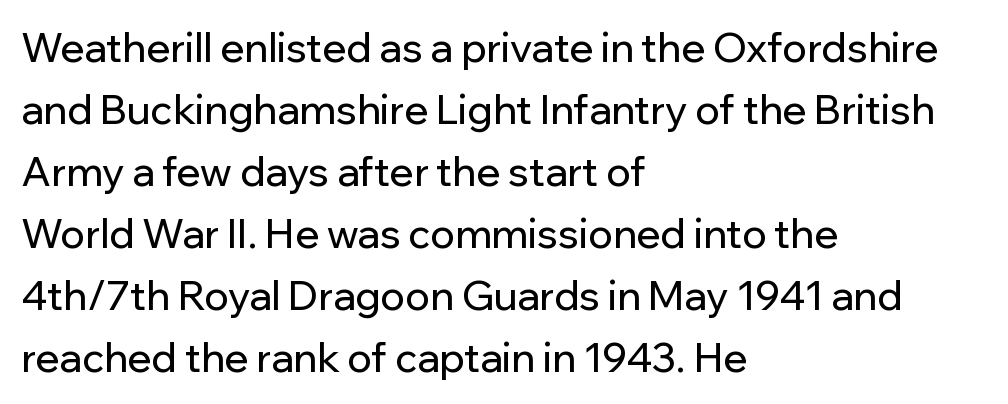
Q: Is the text italic (slanted)? A: No, it is upright.
Q: Is the typeface a serif or a sans-serif typeface? A: Sans-serif.
Q: Is the text underlined? A: No.
Q: How is the paragraph aligned? A: Left-aligned.
Q: Is the spacing between letters normal or unusually wide? A: Normal.
Q: Is the spacing between lines tight, normal or loose? A: Normal.
Q: Width (condensed, normal, or wide)? A: Normal.
Q: Stroke contrast? A: Low.
Q: x-height? A: Medium.
Q: Monospaced? A: No.
